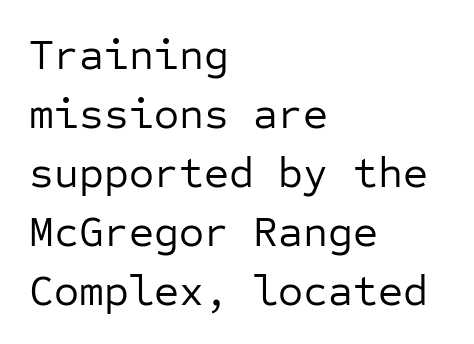
Q: Is the text bold? A: No.
Q: Is the text italic (slanted)? A: No, it is upright.
Q: Is the typeface a serif or a sans-serif typeface? A: Sans-serif.
Q: Is the text underlined? A: No.
Q: How is the paragraph aligned? A: Left-aligned.
Q: Is the spacing between letters normal or unusually wide? A: Normal.
Q: Is the spacing between lines tight, normal or loose? A: Normal.
Q: Width (condensed, normal, or wide)? A: Normal.
Q: Stroke contrast? A: Low.
Q: x-height? A: Medium.
Q: Monospaced? A: Yes.
